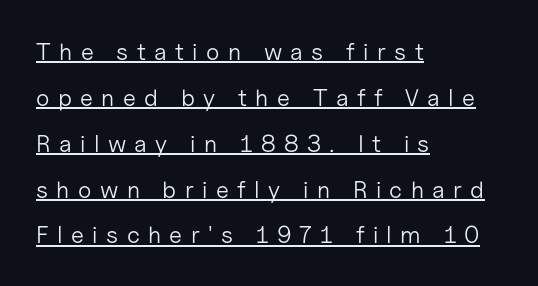
Honestly, the rows look like they've been pulled way apart. Leftover space on each line is placed entirely after the last word. Heft: none added — not bold. The passage shown is underscored from start to finish. Unlike italic type, these characters show no tilt at all.
